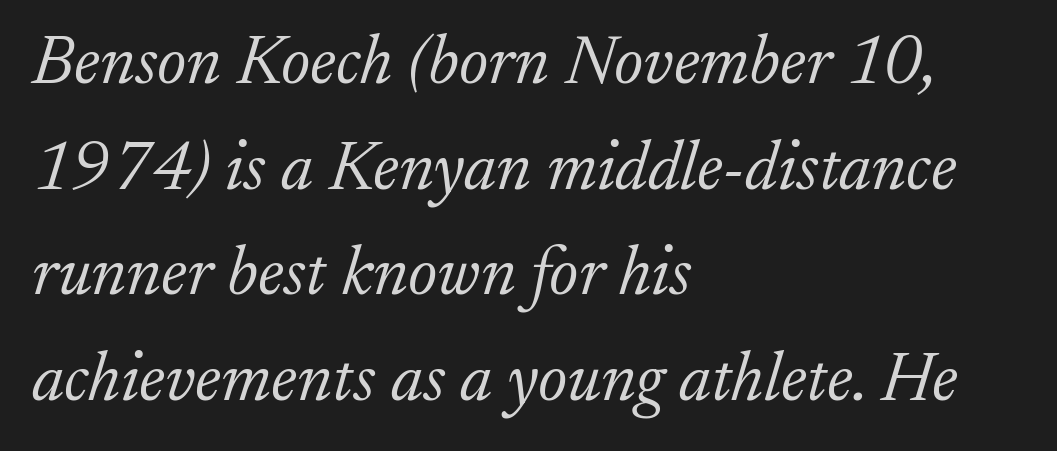
{"serif": "yes", "italic": "yes", "lean": "right", "slant_degrees": 17, "bold": "no", "weight": "light", "width": "normal", "stroke_contrast": "low", "x_height": "small", "monospaced": "no", "underline": "no", "align": "left", "line_spacing": "normal", "line_spacing_ratio": 1.53, "letter_spacing": "normal", "letter_spacing_em": 0.0, "glyph_px": 69}
